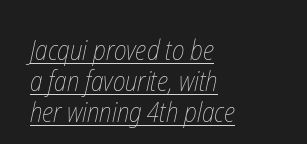
The lines are quadded left. These lines keep a tight, regular rhythm from letter to letter. The typeface has the unassuming heft of standard copy or less. Looks like someone drew a line under every word here. Very little white space separates one row of letters from the next.
